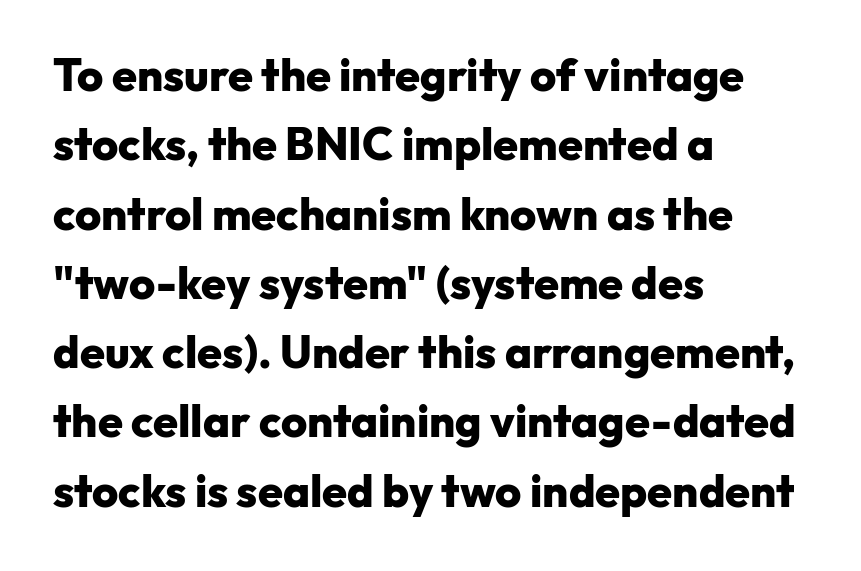
Note: no serifs on the glyphs. The gaps between neighbouring characters are ordinary and unremarkable. Do the characters align in a grid? No, the font is proportional. Alignment: flush left. How would I describe the line gaps? Plain and ordinary. The space beneath each line is pristine and unruled.
